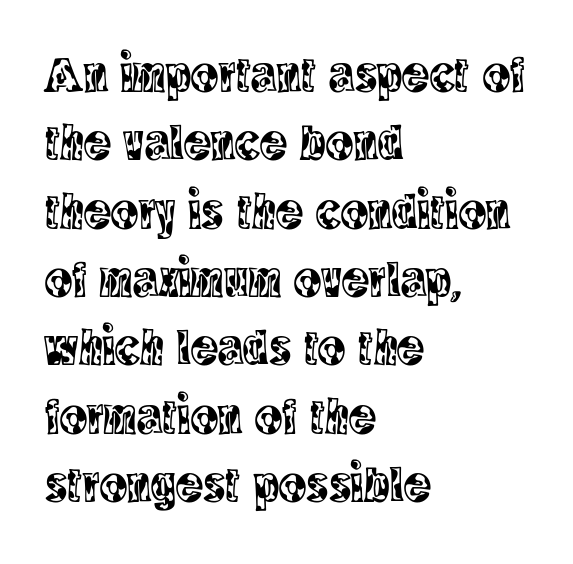
Q: Is the text italic (slanted)? A: No, it is upright.
Q: Is the typeface a serif or a sans-serif typeface? A: Serif.
Q: Is the text underlined? A: No.
Q: How is the paragraph aligned? A: Left-aligned.
Q: Is the spacing between letters normal or unusually wide? A: Normal.
Q: Is the spacing between lines tight, normal or loose? A: Normal.
Q: Width (condensed, normal, or wide)? A: Condensed.
Q: x-height? A: Large.
Q: Monospaced? A: No.
